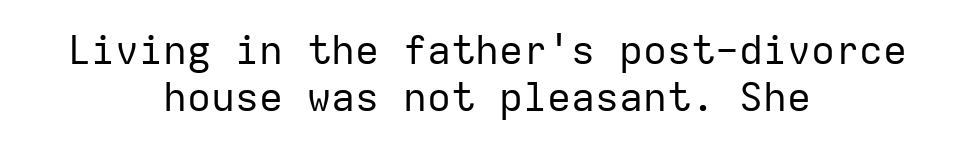
Q: Is the text bold? A: No.
Q: Is the text italic (slanted)? A: No, it is upright.
Q: Is the typeface a serif or a sans-serif typeface? A: Sans-serif.
Q: Is the text underlined? A: No.
Q: How is the paragraph aligned? A: Centered.
Q: Is the spacing between letters normal or unusually wide? A: Normal.
Q: Width (condensed, normal, or wide)? A: Normal.
Q: Stroke contrast? A: Low.
Q: x-height? A: Medium.
Q: Monospaced? A: Yes.
